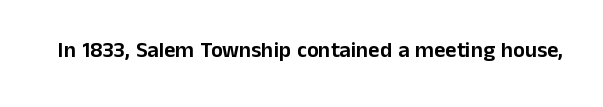
The image shows 22 px text type, upright; set normal letter spacing, not underlined.
